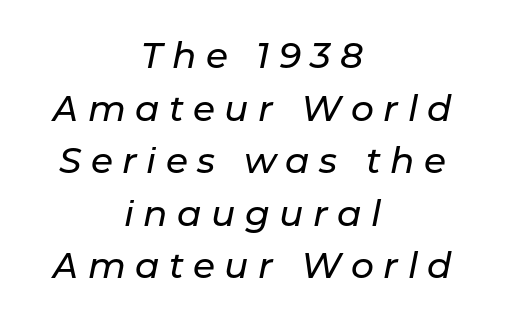
Q: Is the text italic (slanted)? A: Yes, it leans right by about 11 degrees.
Q: Is the text underlined? A: No.
Q: How is the paragraph aligned? A: Centered.
Q: Is the spacing between letters normal or unusually wide? A: Unusually wide.
Q: Is the spacing between lines tight, normal or loose? A: Normal.
Q: Width (condensed, normal, or wide)? A: Normal.
Q: Stroke contrast? A: Low.
Q: x-height? A: Medium.
Q: Monospaced? A: No.
